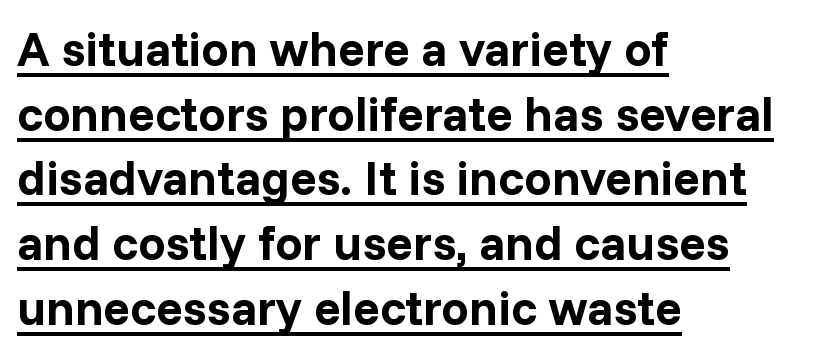
The image shows 49 px bold sans-serif type, upright; set left-aligned, normal line spacing (1.32x), normal letter spacing, underlined; low stroke contrast and a medium x-height.
